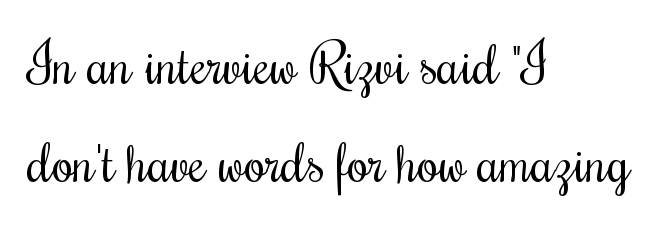
{"serif": "yes", "bold": "no", "weight": "regular", "width": "condensed", "stroke_contrast": "medium", "x_height": "small", "monospaced": "no", "underline": "no", "align": "left", "line_spacing_ratio": 1.82, "letter_spacing": "normal", "letter_spacing_em": 0.0, "glyph_px": 54}
